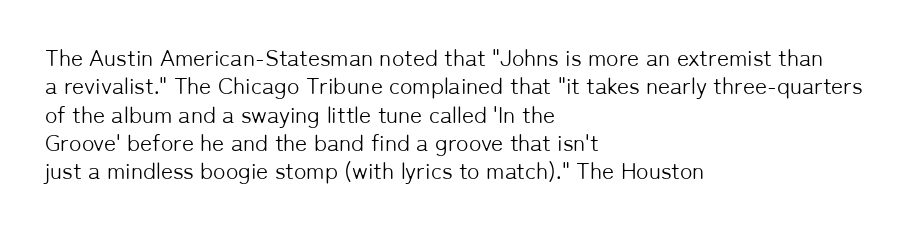
{"italic": "no", "bold": "no", "underline": "no", "align": "left", "line_spacing_ratio": 1.23, "letter_spacing": "normal", "letter_spacing_em": 0.0, "glyph_px": 23}
